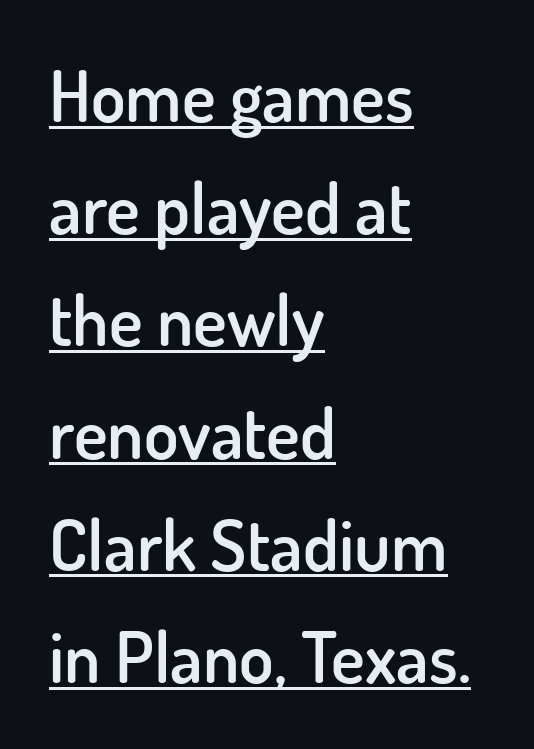
{"serif": "no", "italic": "no", "bold": "semi", "weight": "semibold", "width": "normal", "stroke_contrast": "low", "x_height": "small", "monospaced": "no", "underline": "yes", "align": "left", "line_spacing": "normal", "line_spacing_ratio": 1.58, "letter_spacing": "normal", "letter_spacing_em": 0.0, "glyph_px": 71}
